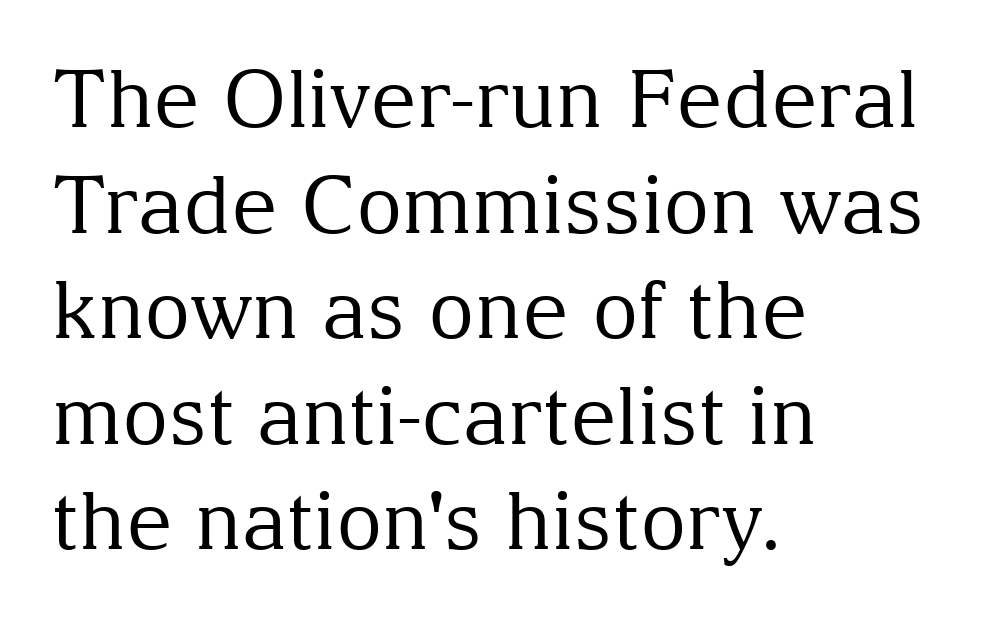
The rag falls on the right side of this text block. Default kerning and tracking; the words read as compact shapes. The strokes are not fattened; the text isn't bold. Letters rest on an invisible, unmarked baseline.
